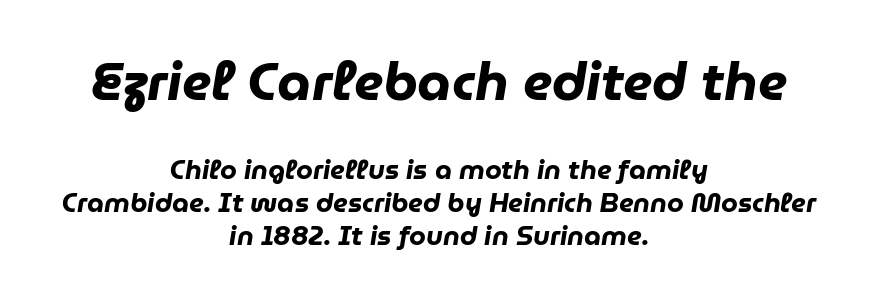
The image shows 54 px heavy type, italic (leaning right); set centered, line spacing 1.23x, normal letter spacing, not underlined; the first (top) block is 2.0x larger; low stroke contrast and a medium x-height.
